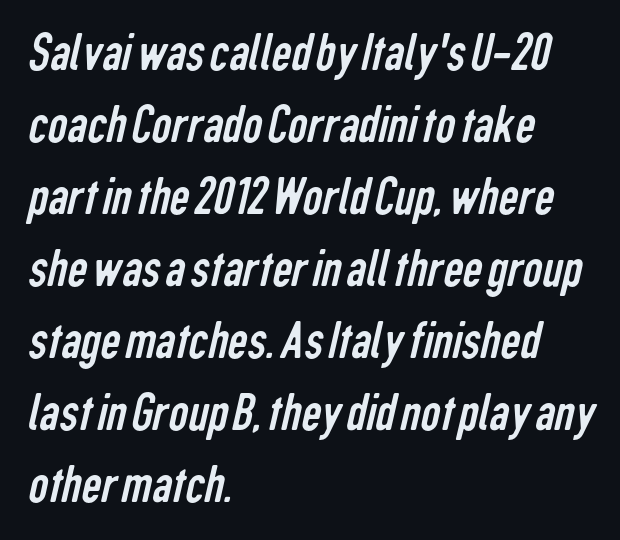
The area under the type is left untouched. How would I describe the line gaps? Plain and ordinary. Varying glyph widths throughout — classic text-font behaviour. The type is set solid horizontally, with unmodified tracking. The font family rendered here belongs to the sans-serif group. A light-to-regular cut is what we see here.
